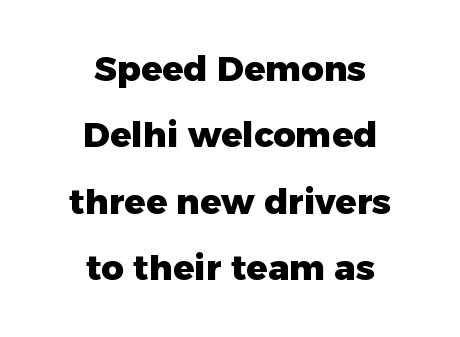
{"serif": "no", "italic": "no", "bold": "yes", "weight": "heavy", "width": "normal", "stroke_contrast": "low", "x_height": "medium", "monospaced": "no", "underline": "no", "align": "center", "line_spacing": "loose", "line_spacing_ratio": 1.9, "letter_spacing": "normal", "letter_spacing_em": 0.0, "glyph_px": 35}
